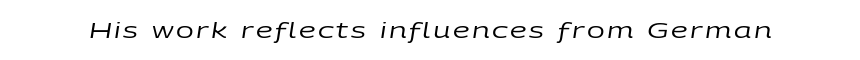
{"italic": "yes", "lean": "right", "slant_degrees": 9, "bold": "no", "underline": "no", "glyph_px": 21}
